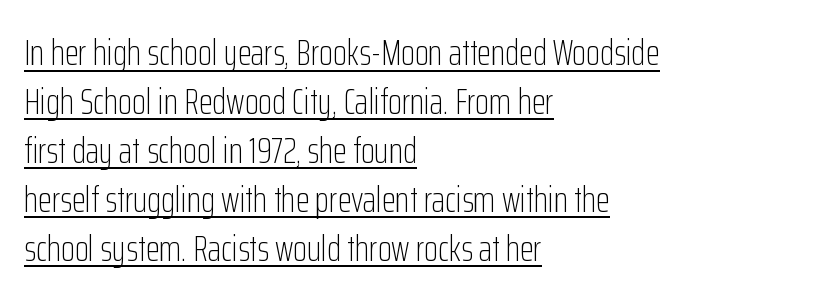
{"serif": "no", "italic": "no", "bold": "no", "weight": "light", "width": "condensed", "stroke_contrast": "low", "x_height": "medium", "monospaced": "no", "underline": "yes", "align": "left", "line_spacing": "normal", "line_spacing_ratio": 1.36, "letter_spacing": "normal", "letter_spacing_em": 0.0, "glyph_px": 36}
